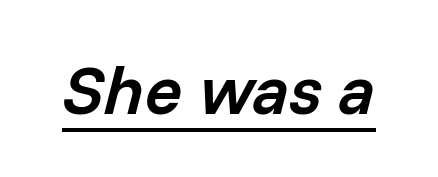
{"italic": "yes", "lean": "right", "slant_degrees": 14, "bold": "semi", "weight": "semibold", "width": "normal", "stroke_contrast": "low", "x_height": "medium", "monospaced": "no", "underline": "yes", "letter_spacing": "normal", "letter_spacing_em": 0.0, "glyph_px": 69}
